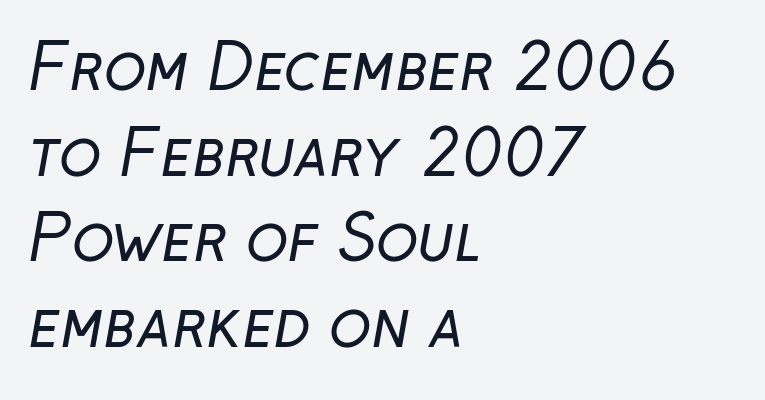
Q: Is the text bold? A: No.
Q: Is the typeface a serif or a sans-serif typeface? A: Sans-serif.
Q: Is the text underlined? A: No.
Q: How is the paragraph aligned? A: Left-aligned.
Q: Is the spacing between letters normal or unusually wide? A: Normal.
Q: Is the spacing between lines tight, normal or loose? A: Normal.
Q: Width (condensed, normal, or wide)? A: Normal.
Q: Stroke contrast? A: Low.
Q: x-height? A: Medium.
Q: Monospaced? A: No.
